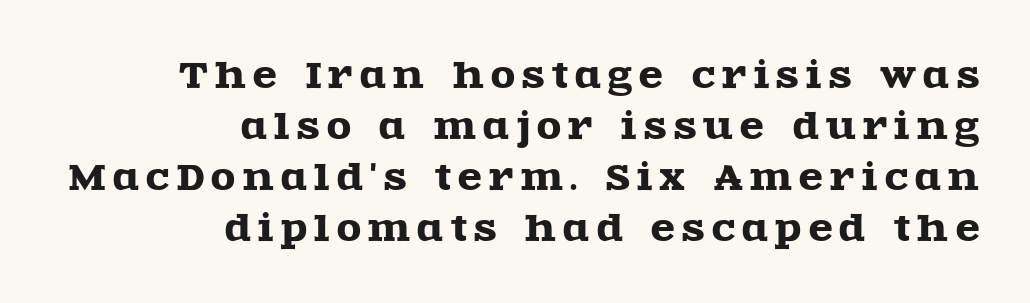
Q: Is the text italic (slanted)? A: No, it is upright.
Q: Is the typeface a serif or a sans-serif typeface? A: Serif.
Q: Is the text underlined? A: No.
Q: How is the paragraph aligned? A: Right-aligned.
Q: Is the spacing between letters normal or unusually wide? A: Unusually wide.
Q: Is the spacing between lines tight, normal or loose? A: Normal.
Q: Width (condensed, normal, or wide)? A: Wide.
Q: x-height? A: Large.
Q: Monospaced? A: No.
